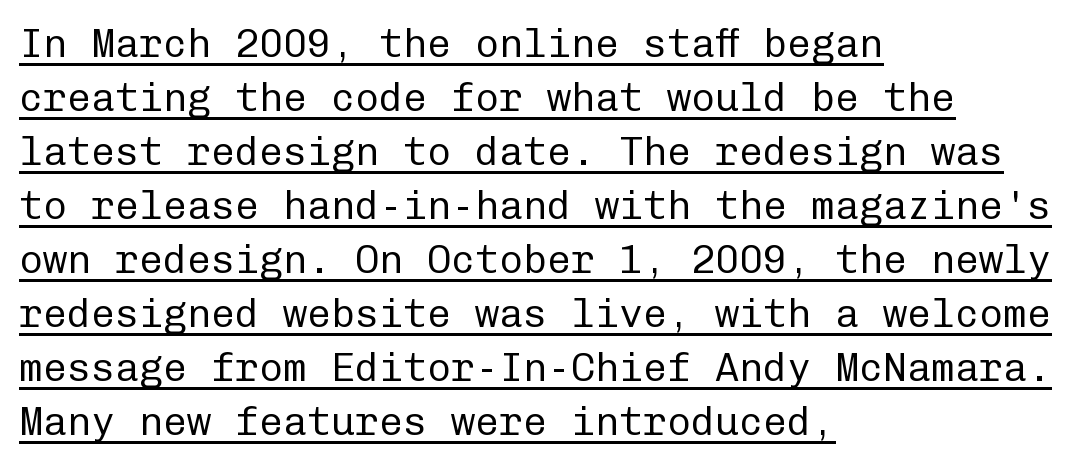
These lines are set flush left with a ragged right edge. The typesetter has applied underlining to the passage shown. Every stem runs plumb, perpendicular to the baseline. Spacing between characters is what you'd get straight out of the box. The font sits on the lighter half of the weight spectrum, regular included. This sample keeps an unexceptional amount of space between lines.
